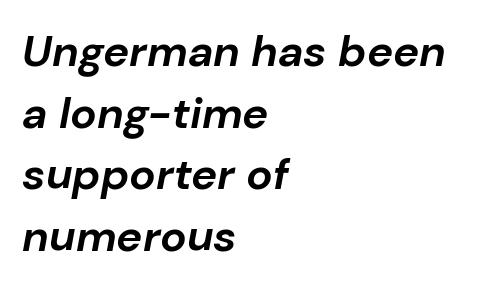
The image shows 44 px bold type, italic (leaning right); set left-aligned, normal line spacing (1.4x), normal letter spacing, not underlined; low stroke contrast and a medium x-height.
